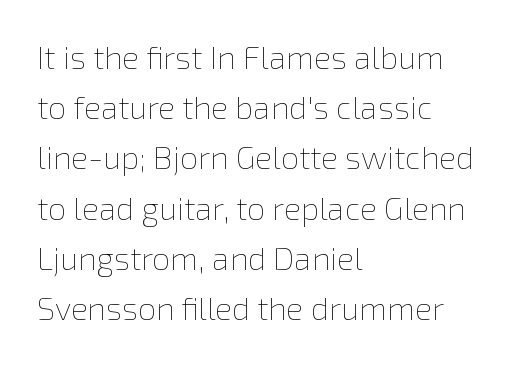
Q: Is the text bold? A: No.
Q: Is the text italic (slanted)? A: No, it is upright.
Q: Is the text underlined? A: No.
Q: How is the paragraph aligned? A: Left-aligned.
Q: Is the spacing between letters normal or unusually wide? A: Normal.
Q: Is the spacing between lines tight, normal or loose? A: Normal.
Q: Width (condensed, normal, or wide)? A: Normal.
Q: x-height? A: Medium.
Q: Monospaced? A: No.
